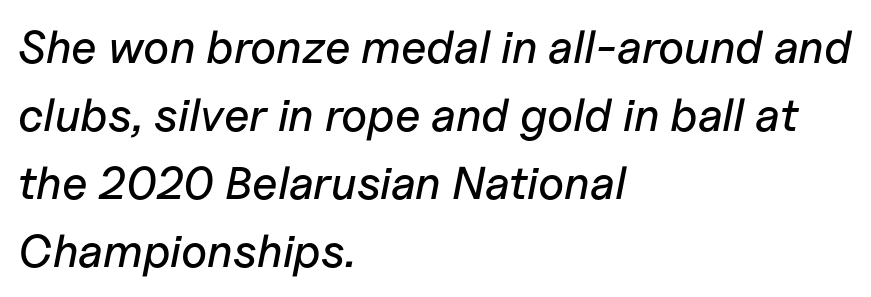
The image shows 46 px text type, italic (leaning right); set left-aligned, normal line spacing (1.48x), normal letter spacing, not underlined; low stroke contrast and a medium x-height.
